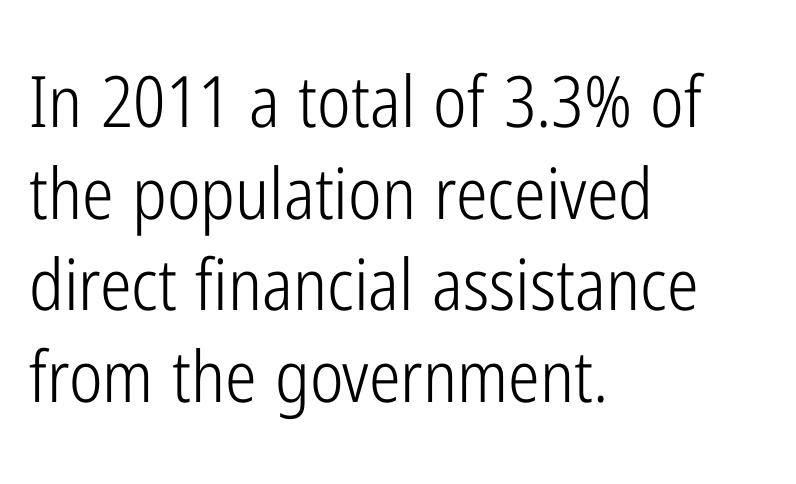
Q: Is the text bold? A: No.
Q: Is the text italic (slanted)? A: No, it is upright.
Q: Is the typeface a serif or a sans-serif typeface? A: Sans-serif.
Q: Is the text underlined? A: No.
Q: How is the paragraph aligned? A: Left-aligned.
Q: Is the spacing between letters normal or unusually wide? A: Normal.
Q: Is the spacing between lines tight, normal or loose? A: Normal.
Q: Width (condensed, normal, or wide)? A: Condensed.
Q: Stroke contrast? A: Low.
Q: x-height? A: Medium.
Q: Monospaced? A: No.
